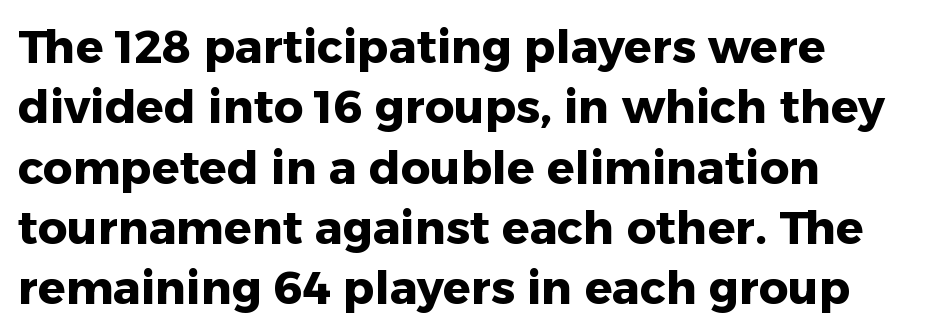
Serifs: no, the terminals of the letterforms are clean. Spacing verdict: proportional, widths tailored to each character. Visually the block forms a straight wall on the left and a jagged coastline on the right. Vertically, the passage feels balanced, rows spaced as you'd expect. Letter spacing: default.
